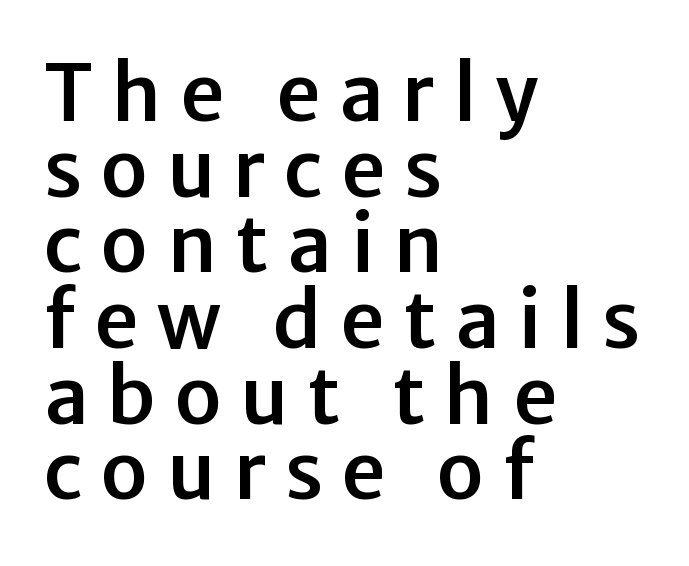
The image shows 78 px sans-serif type, upright; set left-aligned, tight line spacing (0.97x), unusually wide letter spacing (+0.24 em), not underlined; low stroke contrast and a medium x-height.
